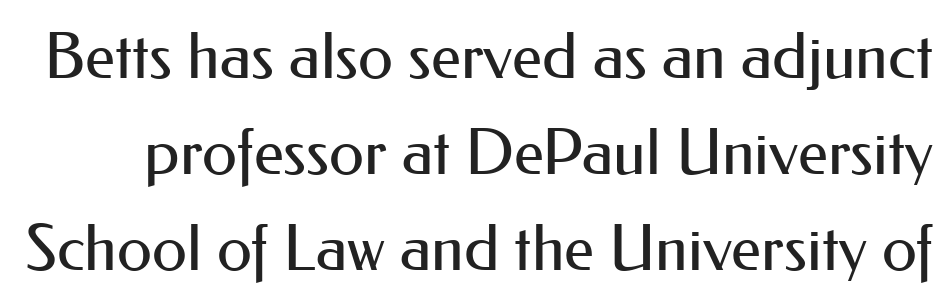
The image shows 64 px regular-weight sans-serif type, upright; set normal line spacing (1.5x), normal letter spacing, not underlined; medium stroke contrast and a small x-height.
